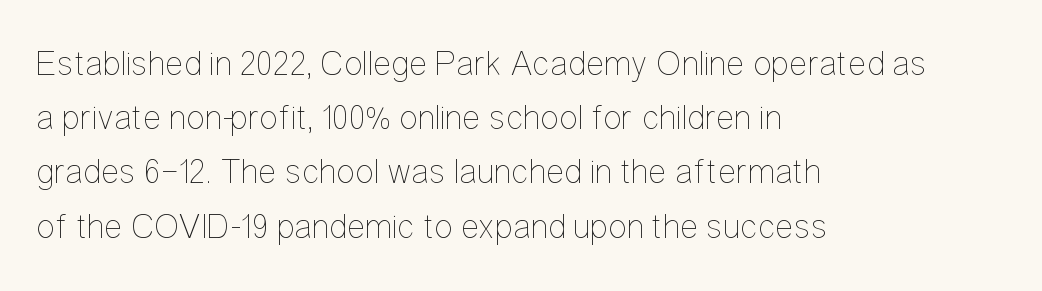
Q: Is the text bold? A: No.
Q: Is the text italic (slanted)? A: No, it is upright.
Q: Is the text underlined? A: No.
Q: How is the paragraph aligned? A: Left-aligned.
Q: Is the spacing between letters normal or unusually wide? A: Normal.
Q: Is the spacing between lines tight, normal or loose? A: Normal.
Q: Width (condensed, normal, or wide)? A: Condensed.
Q: Stroke contrast? A: Low.
Q: x-height? A: Medium.
Q: Monospaced? A: No.
